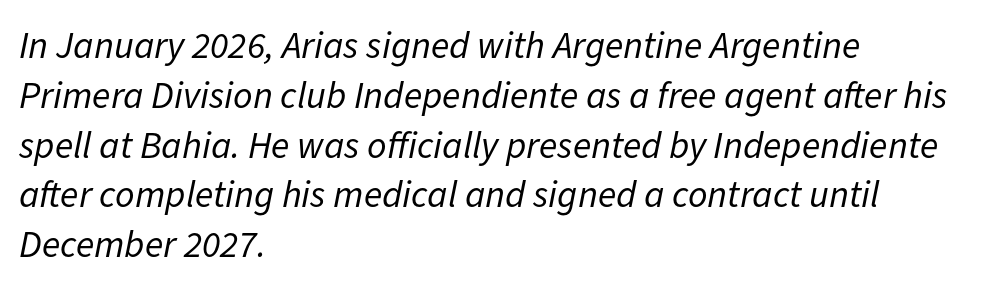
Q: Is the text bold? A: No.
Q: Is the text italic (slanted)? A: Yes, it leans right by about 11 degrees.
Q: Is the text underlined? A: No.
Q: How is the paragraph aligned? A: Left-aligned.
Q: Is the spacing between letters normal or unusually wide? A: Normal.
Q: Is the spacing between lines tight, normal or loose? A: Normal.
Q: Width (condensed, normal, or wide)? A: Normal.
Q: Stroke contrast? A: Low.
Q: x-height? A: Medium.
Q: Monospaced? A: No.
